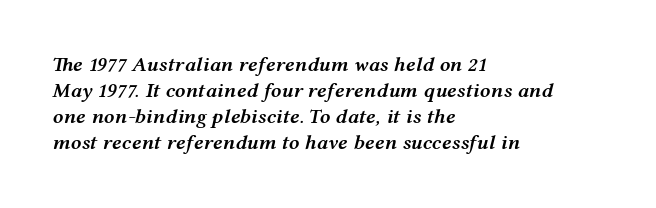
Q: Is the text bold? A: Semi-bold.
Q: Is the text italic (slanted)? A: Yes, it leans right by about 12 degrees.
Q: Is the text underlined? A: No.
Q: How is the paragraph aligned? A: Left-aligned.
Q: Is the spacing between letters normal or unusually wide? A: Normal.
